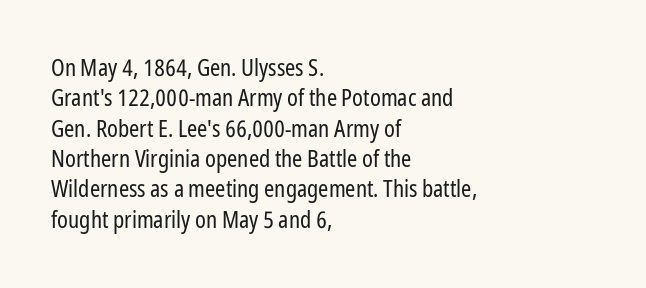
{"italic": "no", "bold": "no", "underline": "no", "align": "left", "line_spacing": "normal", "line_spacing_ratio": 1.32, "letter_spacing": "normal", "letter_spacing_em": 0.0, "glyph_px": 23}
